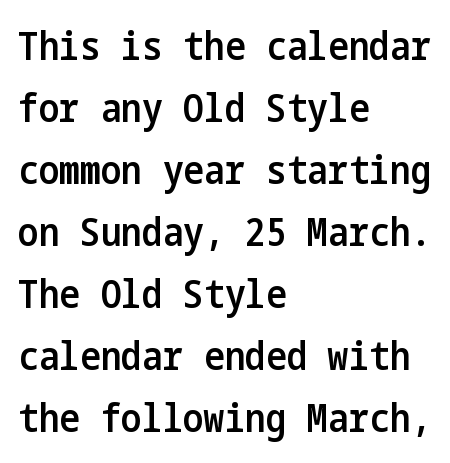
Q: Is the text bold? A: Semi-bold.
Q: Is the text italic (slanted)? A: No, it is upright.
Q: Is the typeface a serif or a sans-serif typeface? A: Sans-serif.
Q: Is the text underlined? A: No.
Q: How is the paragraph aligned? A: Left-aligned.
Q: Is the spacing between letters normal or unusually wide? A: Normal.
Q: Is the spacing between lines tight, normal or loose? A: Normal.
Q: Width (condensed, normal, or wide)? A: Condensed.
Q: Stroke contrast? A: Low.
Q: x-height? A: Medium.
